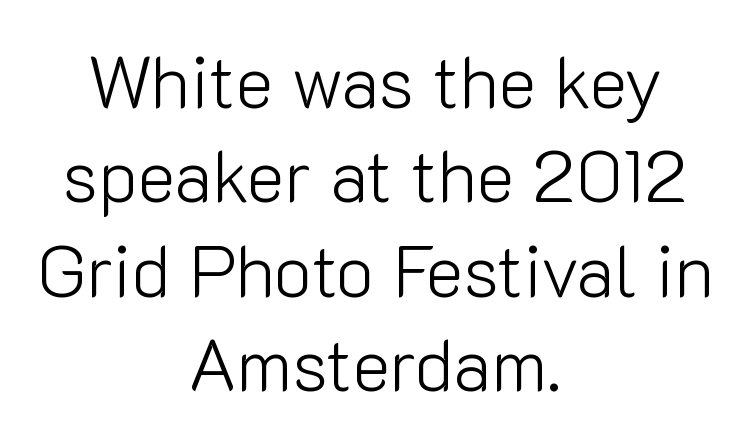
The image shows 72 px light sans-serif type, upright; set centered, normal line spacing (1.31x), normal letter spacing, not underlined; low stroke contrast and a medium x-height.
